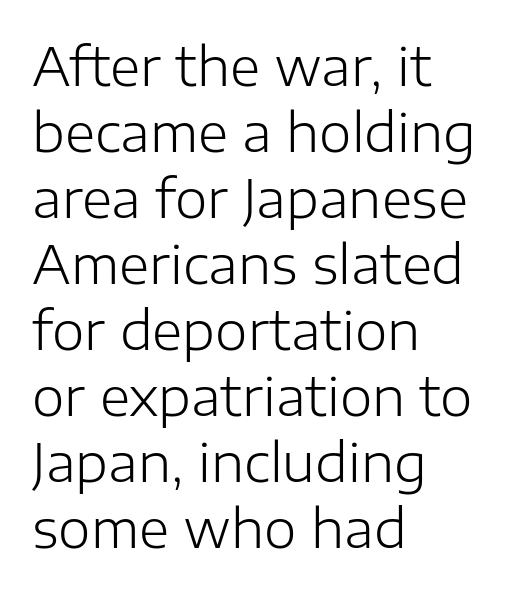
The image shows 52 px light sans-serif type, upright; set left-aligned, normal line spacing (1.27x), normal letter spacing, not underlined; low stroke contrast and a medium x-height.
